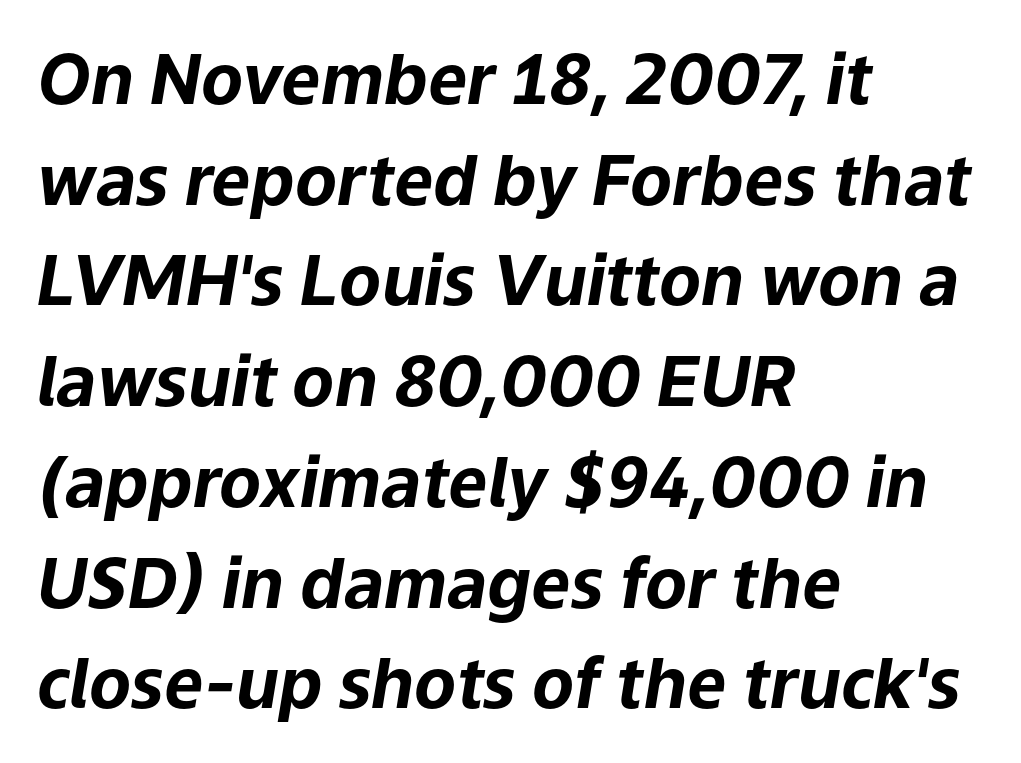
The designer left line spacing at the default. Plenty of ink on the page — the face is bold. Beneath every word, the page is bare. The paragraph has a hard left edge and a soft right edge. The passage shown has conventional tracking throughout. Notice how the stems are inclined rather than vertical — that's the hallmark of italics.
